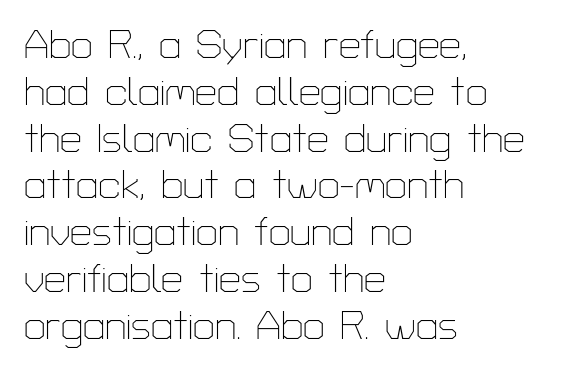
Q: Is the text bold? A: No.
Q: Is the text italic (slanted)? A: No, it is upright.
Q: Is the typeface a serif or a sans-serif typeface? A: Sans-serif.
Q: Is the text underlined? A: No.
Q: How is the paragraph aligned? A: Left-aligned.
Q: Is the spacing between letters normal or unusually wide? A: Normal.
Q: Width (condensed, normal, or wide)? A: Normal.
Q: Stroke contrast? A: Low.
Q: x-height? A: Medium.
Q: Monospaced? A: No.
